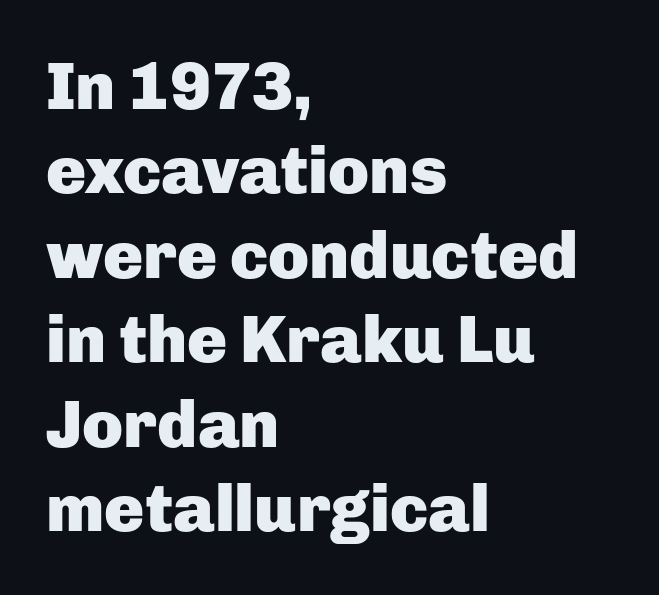
{"serif": "no", "italic": "no", "bold": "yes", "weight": "heavy", "width": "normal", "stroke_contrast": "low", "x_height": "medium", "monospaced": "no", "underline": "no", "align": "left", "line_spacing": "normal", "line_spacing_ratio": 1.26, "letter_spacing": "normal", "letter_spacing_em": 0.0, "glyph_px": 67}
